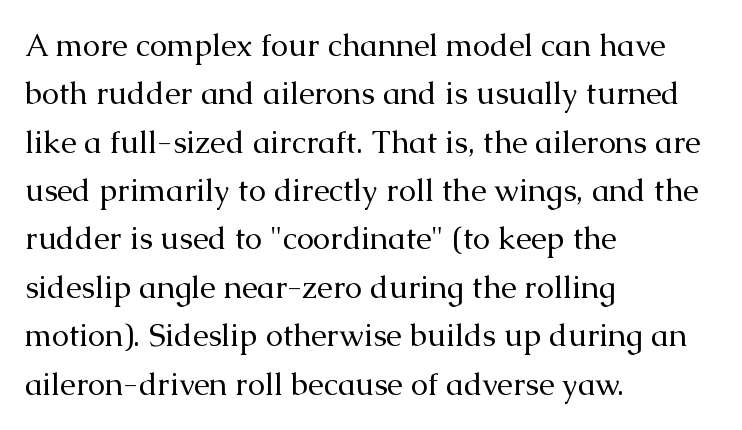
The image shows 31 px regular-weight serif type, upright; set left-aligned, normal line spacing (1.56x), normal letter spacing, not underlined; medium stroke contrast and a medium x-height.
